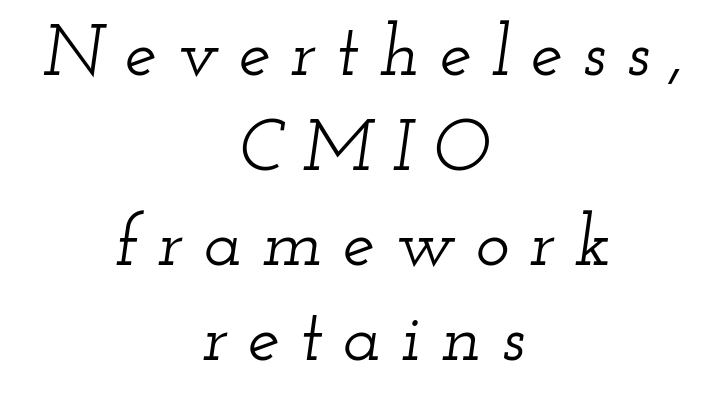
{"serif": "yes", "italic": "yes", "lean": "right", "slant_degrees": 12, "width": "wide", "stroke_contrast": "low", "x_height": "small", "monospaced": "no", "underline": "no", "align": "center", "line_spacing": "normal", "line_spacing_ratio": 1.32, "letter_spacing": "wide", "letter_spacing_em": 0.28, "glyph_px": 72}
